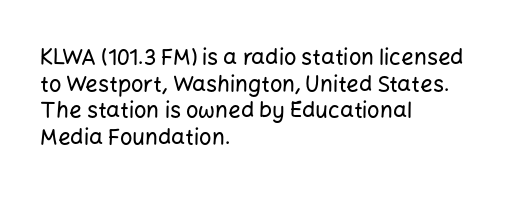
A student would call this left alignment; a typographer would say flush left, rag right. Nobody touched the tracking dial on this one. Tall strokes in this sample are plumb rather than angled. Descenders are the only things crossing below the line.
